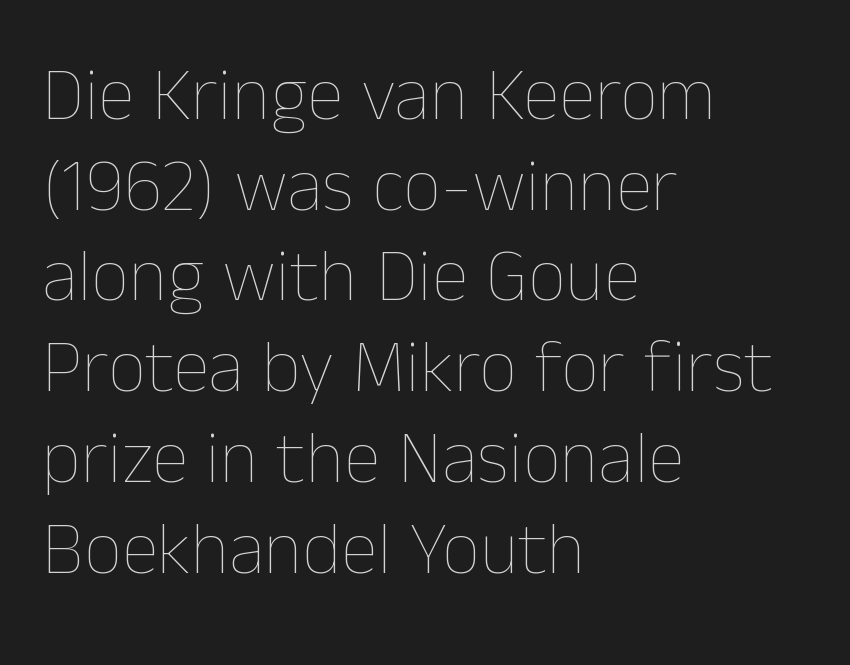
{"italic": "no", "bold": "no", "weight": "thin", "width": "normal", "stroke_contrast": "low", "x_height": "medium", "monospaced": "no", "underline": "no", "align": "left", "line_spacing_ratio": 1.21, "letter_spacing": "normal", "letter_spacing_em": 0.0, "glyph_px": 75}
